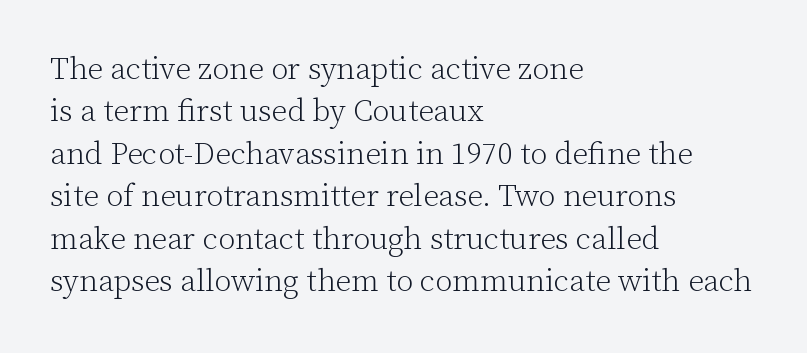
{"serif": "yes", "italic": "no", "bold": "no", "weight": "light", "width": "normal", "stroke_contrast": "low", "x_height": "medium", "monospaced": "no", "underline": "no", "align": "left", "line_spacing": "normal", "line_spacing_ratio": 1.37, "letter_spacing": "normal", "letter_spacing_em": 0.0, "glyph_px": 31}
